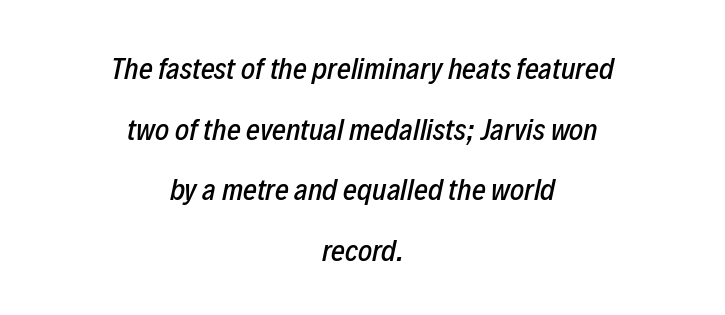
Q: Is the text italic (slanted)? A: Yes, it leans right by about 12 degrees.
Q: Is the text underlined? A: No.
Q: How is the paragraph aligned? A: Centered.
Q: Is the spacing between letters normal or unusually wide? A: Normal.
Q: Is the spacing between lines tight, normal or loose? A: Loose.
Q: Width (condensed, normal, or wide)? A: Condensed.
Q: Stroke contrast? A: Low.
Q: x-height? A: Medium.
Q: Monospaced? A: No.
